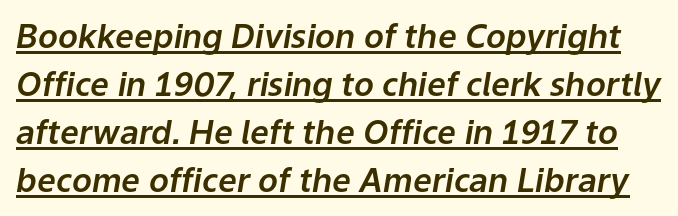
{"italic": "yes", "lean": "right", "slant_degrees": 9, "width": "normal", "stroke_contrast": "low", "x_height": "medium", "monospaced": "no", "underline": "yes", "line_spacing": "normal", "line_spacing_ratio": 1.45, "letter_spacing": "normal", "letter_spacing_em": 0.0, "glyph_px": 33}
